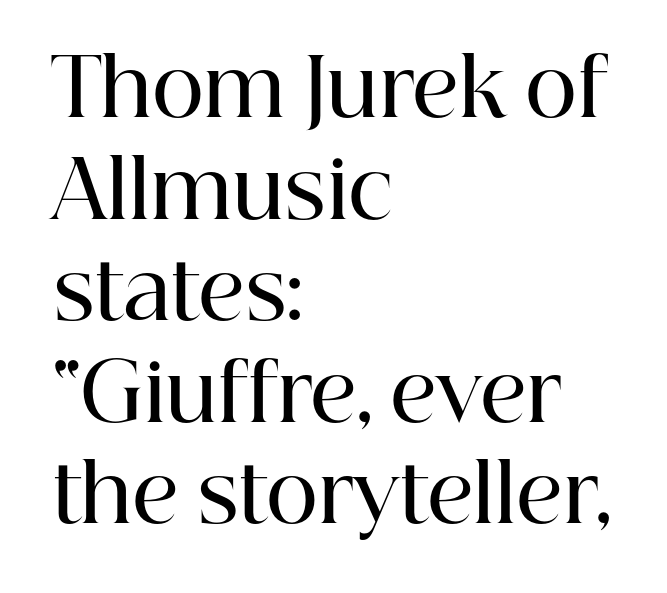
Where is the straight margin? On the left. Compared with typical paragraphs, the rows here are spaced about the same. How are the letters spaced? Ordinarily, with no added tracking. Is this a fixed-width face? No — the glyphs have proportional, varying widths. Has an underline been added? It has not.
